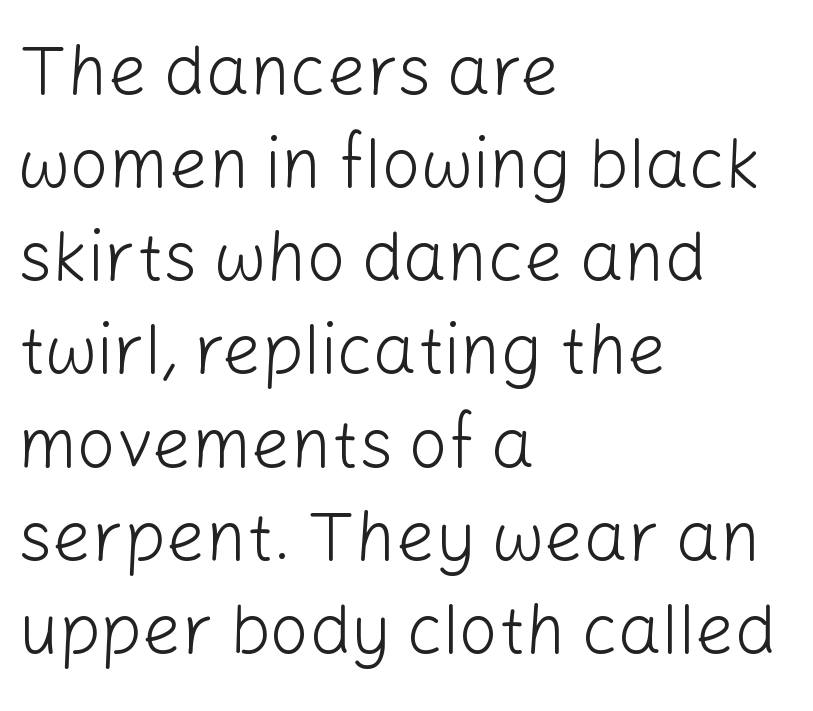
Q: Is the text bold? A: No.
Q: Is the text italic (slanted)? A: No, it is upright.
Q: Is the typeface a serif or a sans-serif typeface? A: Sans-serif.
Q: Is the text underlined? A: No.
Q: How is the paragraph aligned? A: Left-aligned.
Q: Is the spacing between letters normal or unusually wide? A: Normal.
Q: Is the spacing between lines tight, normal or loose? A: Normal.
Q: Width (condensed, normal, or wide)? A: Normal.
Q: Stroke contrast? A: Low.
Q: x-height? A: Medium.
Q: Monospaced? A: No.
